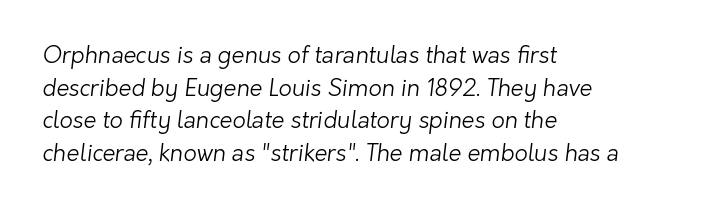
{"bold": "no", "underline": "no", "align": "left", "line_spacing": "normal", "line_spacing_ratio": 1.42, "letter_spacing": "normal", "letter_spacing_em": 0.0, "glyph_px": 23}
